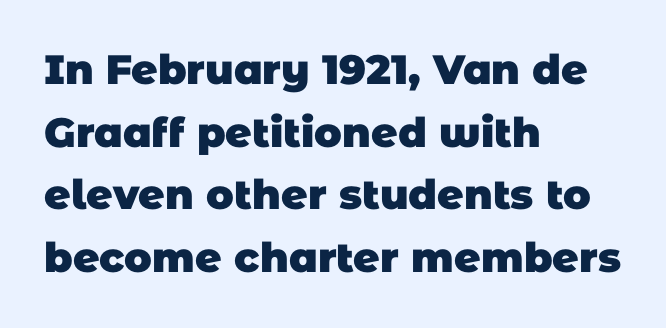
The image shows 41 px heavy sans-serif type; set left-aligned, normal line spacing (1.53x), normal letter spacing, not underlined; low stroke contrast and a large x-height.
